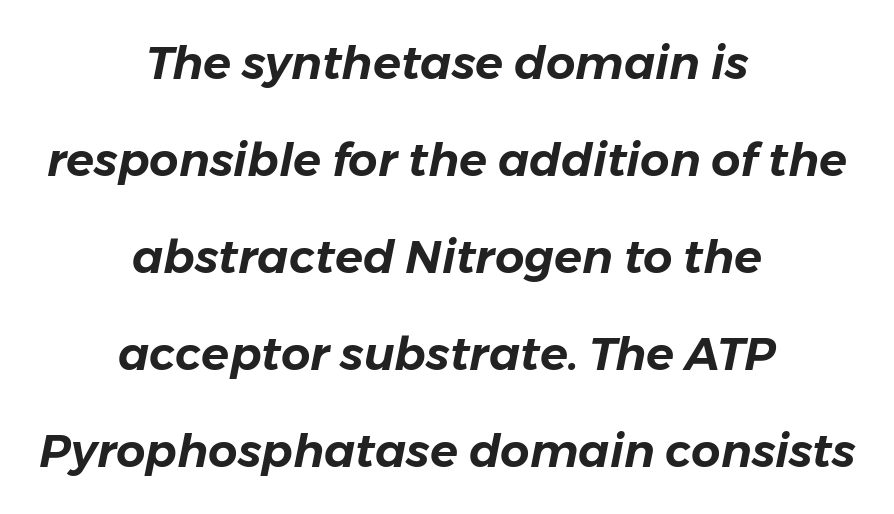
This sample trades compactness for vertical openness between lines. Think of a printed novel: that variable character pitch is what you see here. The letters sit at their default tracking, neither squeezed nor spread. A typesetter would mark this as italic.
